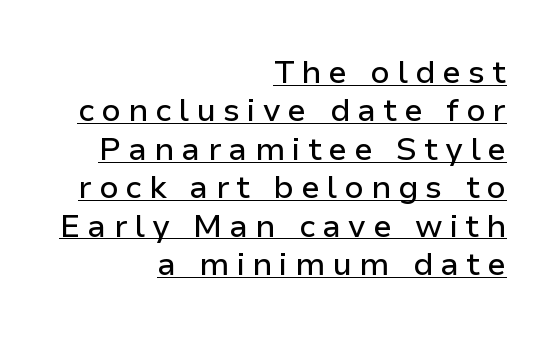
The image shows 32 px sans-serif type, upright; set right-aligned, line spacing 1.2x, unusually wide letter spacing (+0.22 em), underlined; low stroke contrast and a medium x-height.
